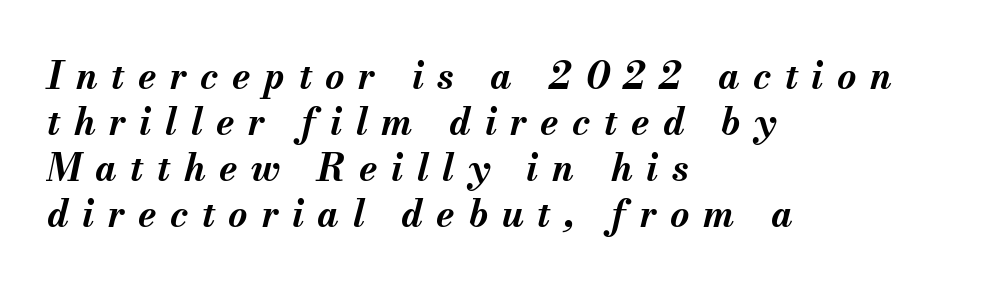
Compared with typical body copy, the letter spacing here is much looser. The words here are not underlined. Short and long lines alike share a common starting point at left. The sample has been set heavy, in full bold. Looking at the ascenders, they clearly lean.
